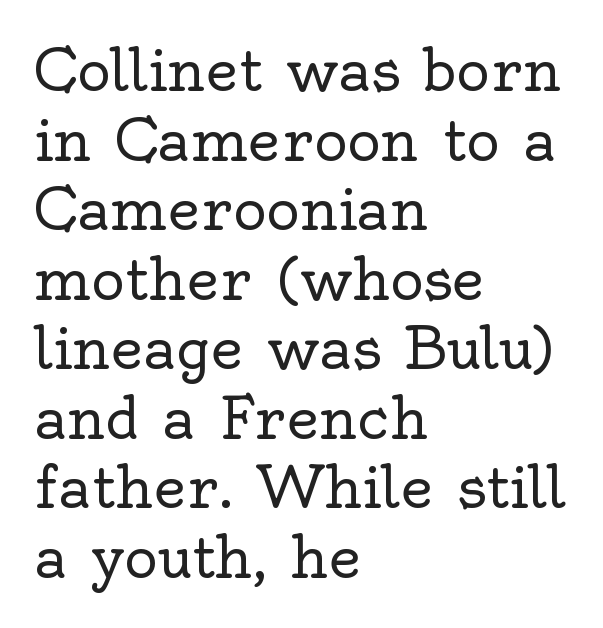
The letters carry serifs — small finishing strokes at the ends of their stems. This rendering leaves character spacing at its baseline value. Quick note: not italic, upright. This sample has the flowing, uneven cadence of proportional lettering. The typeface has the unassuming heft of standard copy or less. The paragraph shown leans on its left margin.
